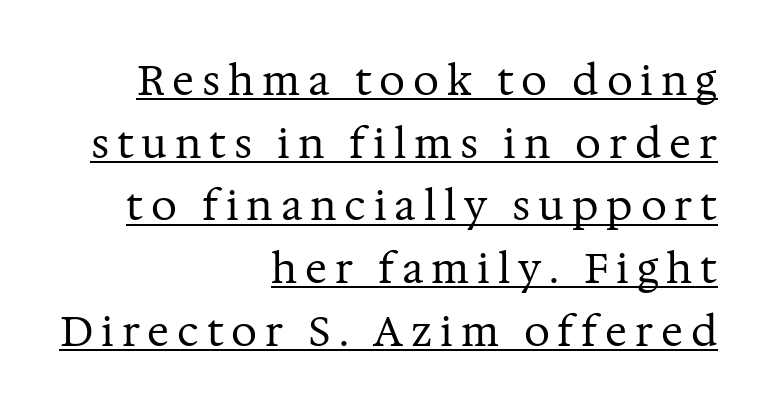
Q: Is the text bold? A: No.
Q: Is the text italic (slanted)? A: No, it is upright.
Q: Is the typeface a serif or a sans-serif typeface? A: Serif.
Q: Is the text underlined? A: Yes.
Q: How is the paragraph aligned? A: Right-aligned.
Q: Is the spacing between lines tight, normal or loose? A: Normal.
Q: Width (condensed, normal, or wide)? A: Normal.
Q: Stroke contrast? A: Medium.
Q: x-height? A: Medium.
Q: Monospaced? A: No.
